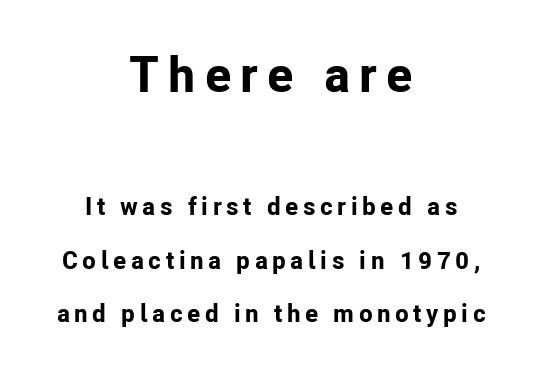
{"serif": "no", "italic": "no", "bold": "yes", "weight": "bold", "width": "normal", "stroke_contrast": "low", "x_height": "medium", "monospaced": "no", "underline": "no", "align": "center", "line_spacing": "loose", "line_spacing_ratio": 2.13, "larger_block": "first", "size_ratio": 2.0, "glyph_px": 50}
